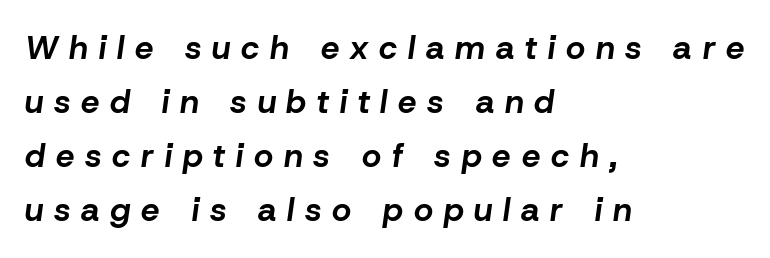
{"italic": "yes", "lean": "right", "slant_degrees": 8, "bold": "yes", "weight": "bold", "width": "normal", "stroke_contrast": "low", "x_height": "medium", "monospaced": "no", "underline": "no", "align": "left", "line_spacing": "normal", "line_spacing_ratio": 1.64, "letter_spacing": "wide", "letter_spacing_em": 0.33, "glyph_px": 33}
